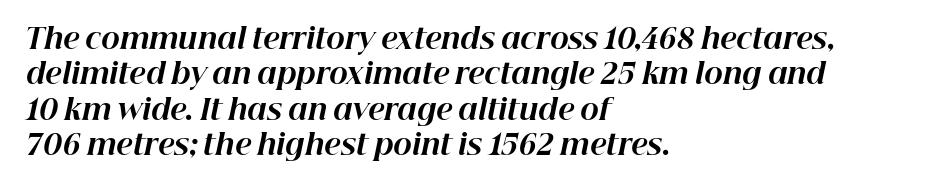
{"italic": "yes", "lean": "right", "slant_degrees": 12, "bold": "yes", "weight": "bold", "width": "normal", "stroke_contrast": "high", "x_height": "medium", "monospaced": "no", "underline": "no", "align": "left", "line_spacing": "normal", "line_spacing_ratio": 1.26, "letter_spacing": "normal", "letter_spacing_em": 0.0, "glyph_px": 28}
